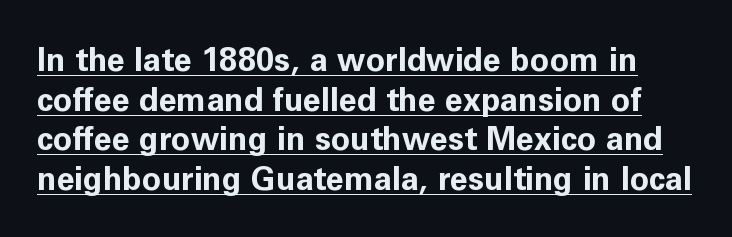
The image shows 32 px bold sans-serif type, upright; set line spacing 1.24x, normal letter spacing, underlined; low stroke contrast and a medium x-height.
